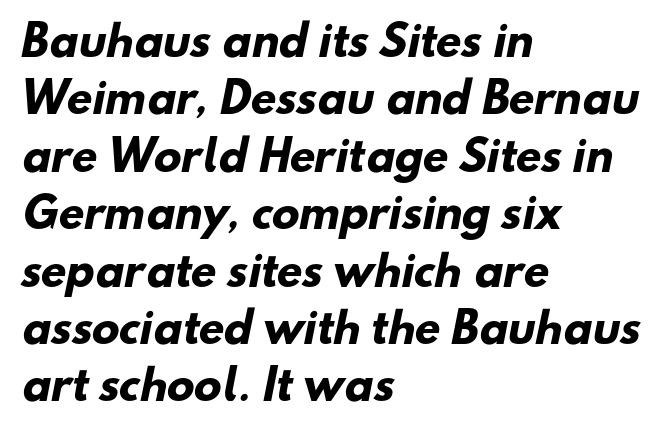
The image shows 41 px heavy sans-serif type; set left-aligned, normal line spacing (1.4x), normal letter spacing, not underlined; low stroke contrast and a small x-height.
